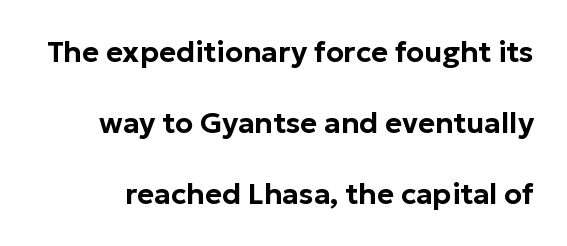
The image shows 29 px sans-serif type, upright; set loose line spacing (2.45x), normal letter spacing, not underlined; low stroke contrast and a medium x-height.
